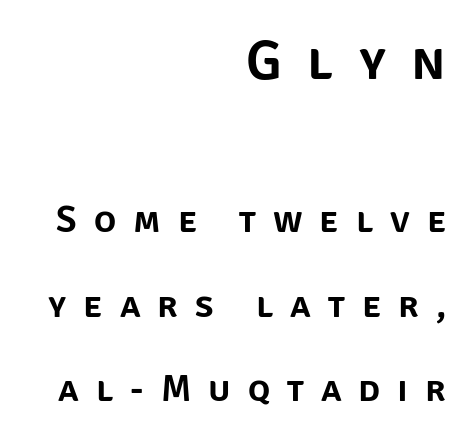
The specimen reads as upright at a glance. Each letter keeps its own natural width here, so spacing adapts to shape. A great deal of white space separates one row of letters from the next. The upper block of text is set noticeably larger than the block beneath it. Check the space under the baseline: it is left empty.
